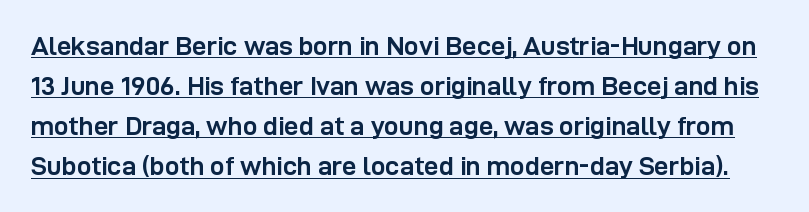
The image shows 26 px bold type, upright; set normal line spacing (1.54x), normal letter spacing, underlined.
